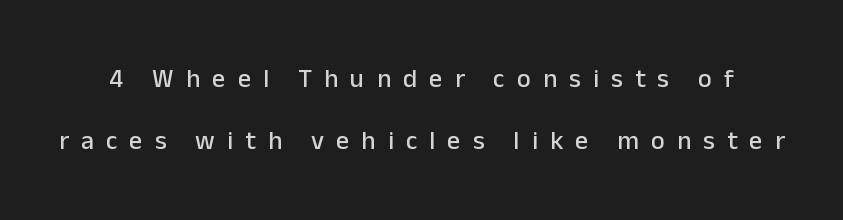
{"italic": "no", "underline": "no", "line_spacing": "loose", "line_spacing_ratio": 2.37, "letter_spacing": "wide", "letter_spacing_em": 0.47, "glyph_px": 26}
